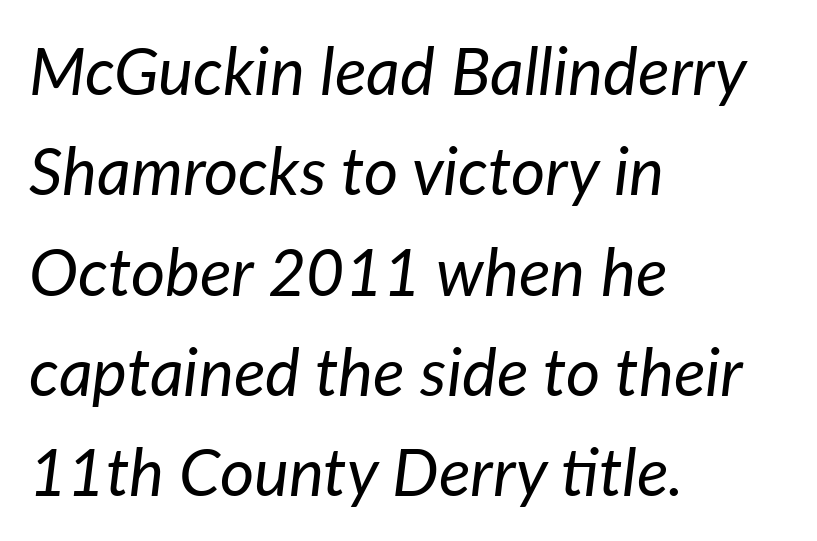
Q: Is the text bold? A: No.
Q: Is the text italic (slanted)? A: Yes, it leans right by about 7 degrees.
Q: Is the text underlined? A: No.
Q: How is the paragraph aligned? A: Left-aligned.
Q: Is the spacing between letters normal or unusually wide? A: Normal.
Q: Is the spacing between lines tight, normal or loose? A: Normal.
Q: Width (condensed, normal, or wide)? A: Normal.
Q: Stroke contrast? A: Low.
Q: x-height? A: Medium.
Q: Monospaced? A: No.
